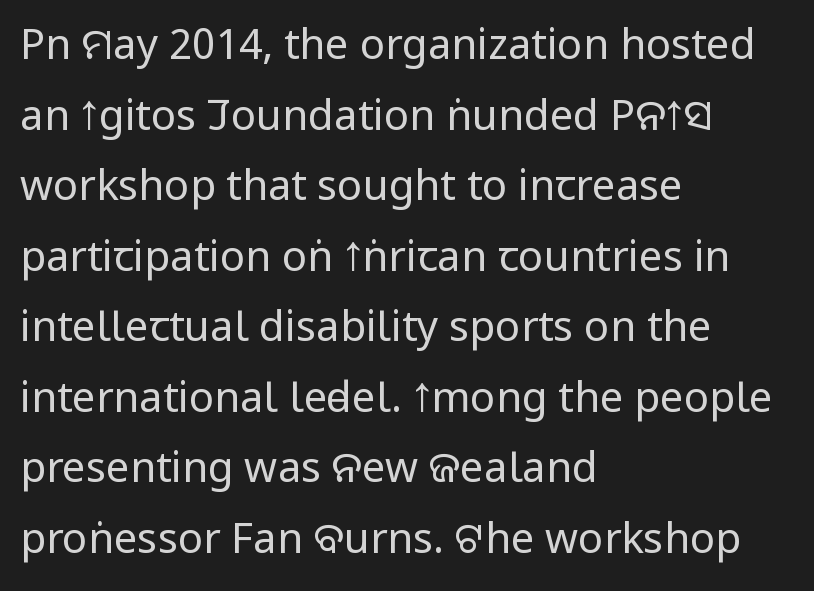
Unmarked baselines from the first word to the last. Horizontal alignment here is leftward, the default for most running prose. Here the glyphs are tracked normally, forming tight word shapes. Looks like regular typesetting: each glyph gets only the width it needs. The font family rendered here belongs to the sans-serif group.
